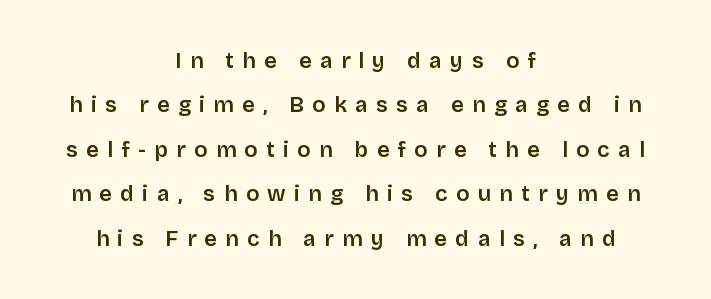
Q: Is the text bold? A: Semi-bold.
Q: Is the text italic (slanted)? A: No, it is upright.
Q: Is the text underlined? A: No.
Q: How is the paragraph aligned? A: Centered.
Q: Is the spacing between letters normal or unusually wide? A: Unusually wide.
Q: Is the spacing between lines tight, normal or loose? A: Loose.
